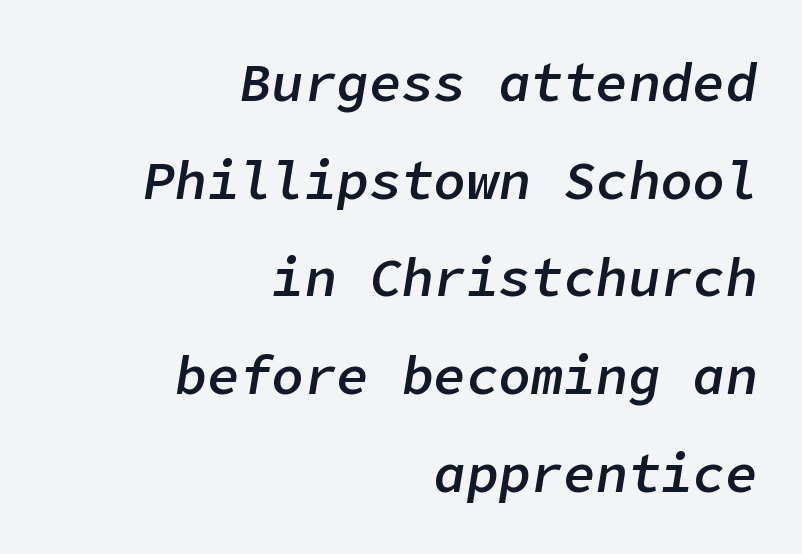
{"italic": "yes", "lean": "right", "slant_degrees": 9, "bold": "semi", "weight": "semibold", "width": "normal", "stroke_contrast": "low", "x_height": "medium", "underline": "no", "align": "right", "line_spacing_ratio": 1.81, "letter_spacing": "normal", "letter_spacing_em": 0.0, "glyph_px": 54}
